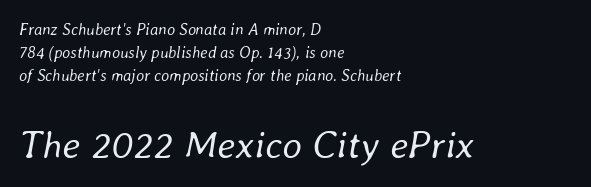
{"italic": "yes", "lean": "right", "slant_degrees": 8, "bold": "no", "weight": "regular", "width": "normal", "stroke_contrast": "low", "x_height": "medium", "monospaced": "no", "underline": "no", "align": "left", "line_spacing": "normal", "line_spacing_ratio": 1.45, "letter_spacing": "normal", "letter_spacing_em": 0.0, "larger_block": "second", "size_ratio": 2.44, "glyph_px": 39}
